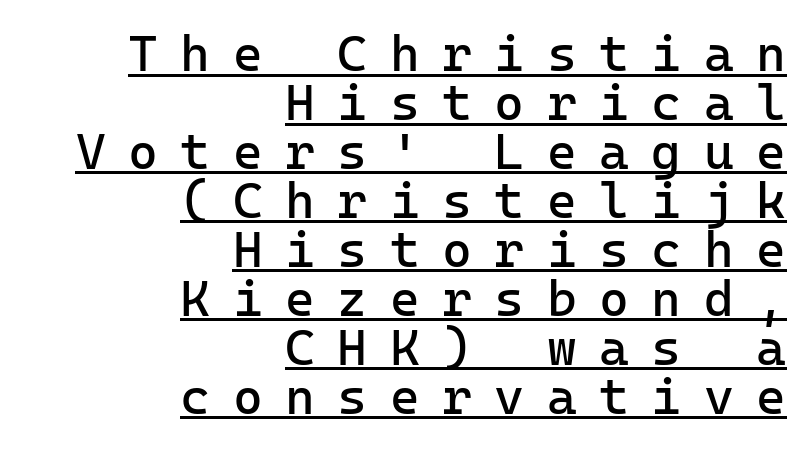
Students, note that the glyphs here are deliberately spaced far apart. These glyphs show unthickened strokes, regular width or finer. How would I describe the line gaps? Narrow and economical. Like a heading marked for emphasis, these lines bear an underscore. The type sits square on the baseline with zero lean. The passage is arranged like a letterhead date or caption credit — flush right.
